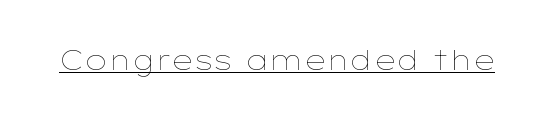
The image shows 27 px text type, upright; set normal letter spacing, underlined.
